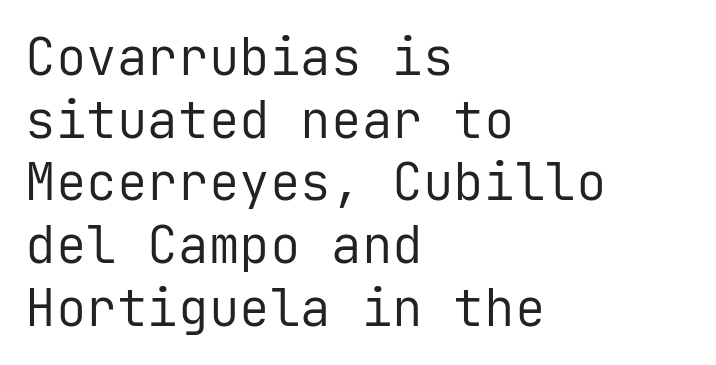
Q: Is the text bold? A: No.
Q: Is the text italic (slanted)? A: No, it is upright.
Q: Is the typeface a serif or a sans-serif typeface? A: Sans-serif.
Q: Is the text underlined? A: No.
Q: How is the paragraph aligned? A: Left-aligned.
Q: Is the spacing between letters normal or unusually wide? A: Normal.
Q: Width (condensed, normal, or wide)? A: Normal.
Q: Stroke contrast? A: Low.
Q: x-height? A: Medium.
Q: Monospaced? A: Yes.
